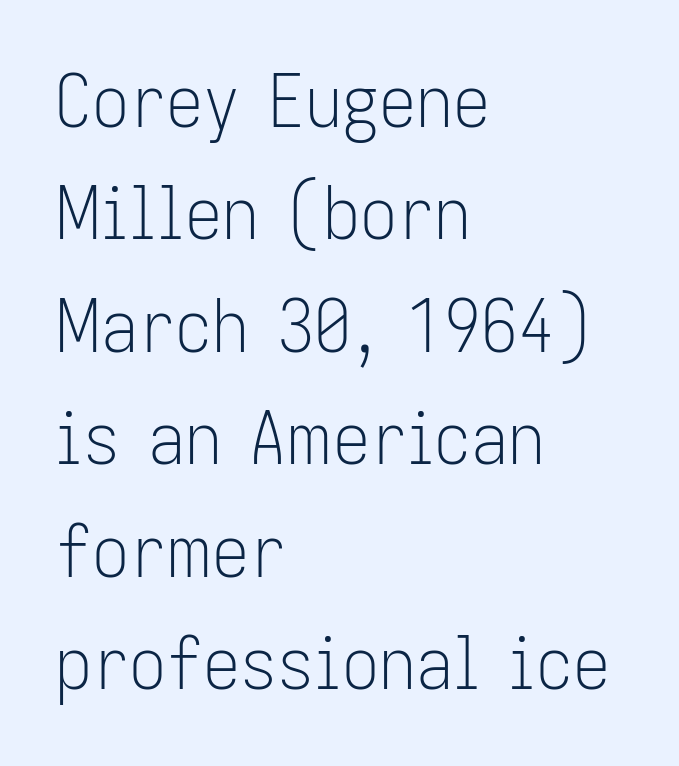
Q: Is the text bold? A: No.
Q: Is the text italic (slanted)? A: No, it is upright.
Q: Is the typeface a serif or a sans-serif typeface? A: Sans-serif.
Q: Is the text underlined? A: No.
Q: How is the paragraph aligned? A: Left-aligned.
Q: Is the spacing between letters normal or unusually wide? A: Normal.
Q: Is the spacing between lines tight, normal or loose? A: Normal.
Q: Width (condensed, normal, or wide)? A: Condensed.
Q: Stroke contrast? A: Low.
Q: x-height? A: Medium.
Q: Monospaced? A: No.
